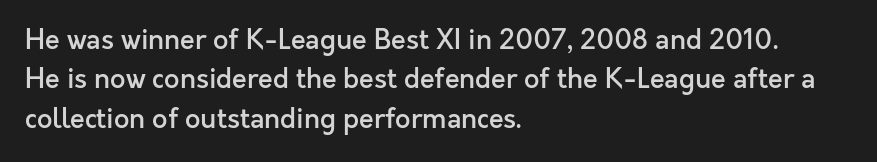
The image shows 27 px text type, upright; set left-aligned, normal line spacing (1.46x), normal letter spacing, not underlined.
